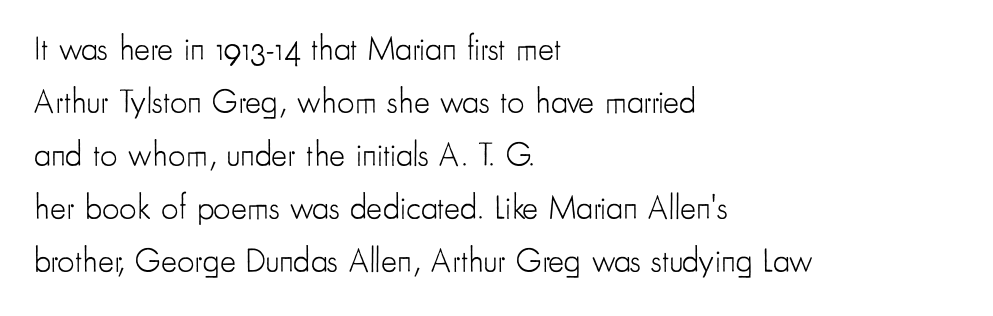
Q: Is the text bold? A: No.
Q: Is the text italic (slanted)? A: No, it is upright.
Q: Is the typeface a serif or a sans-serif typeface? A: Sans-serif.
Q: Is the text underlined? A: No.
Q: How is the paragraph aligned? A: Left-aligned.
Q: Is the spacing between letters normal or unusually wide? A: Normal.
Q: Is the spacing between lines tight, normal or loose? A: Normal.
Q: Width (condensed, normal, or wide)? A: Condensed.
Q: Stroke contrast? A: Low.
Q: x-height? A: Small.
Q: Monospaced? A: No.
